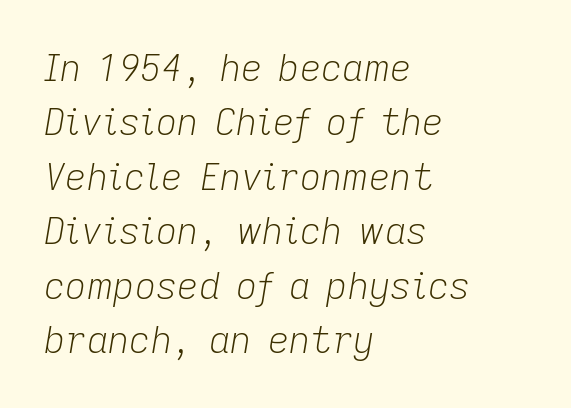
Q: Is the text bold? A: No.
Q: Is the text italic (slanted)? A: Yes, it leans right by about 9 degrees.
Q: Is the text underlined? A: No.
Q: How is the paragraph aligned? A: Left-aligned.
Q: Is the spacing between letters normal or unusually wide? A: Normal.
Q: Is the spacing between lines tight, normal or loose? A: Normal.
Q: Width (condensed, normal, or wide)? A: Normal.
Q: Stroke contrast? A: Low.
Q: x-height? A: Medium.
Q: Monospaced? A: No.
